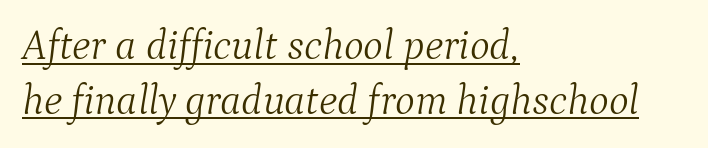
Think standard paragraph weight, or any step lighter than that. The rendering anchors every line to the left-hand side. Would a proofreader flag this as italicized? Yes. This sample carries an underscore along the baseline area. Here the designer chose a conventional face with non-uniform glyph widths.
